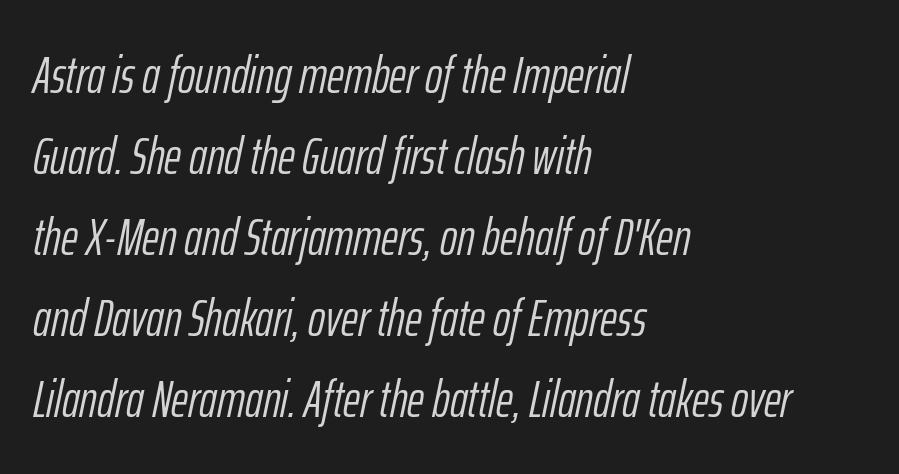
Caption: standard tracking, unaltered. It's the slanting kind of type. This sample keeps an unexceptional amount of space between lines. Only glyphs here, with clear space below each row. The ragged edge is on the right, which tells us the setting is flush left.
